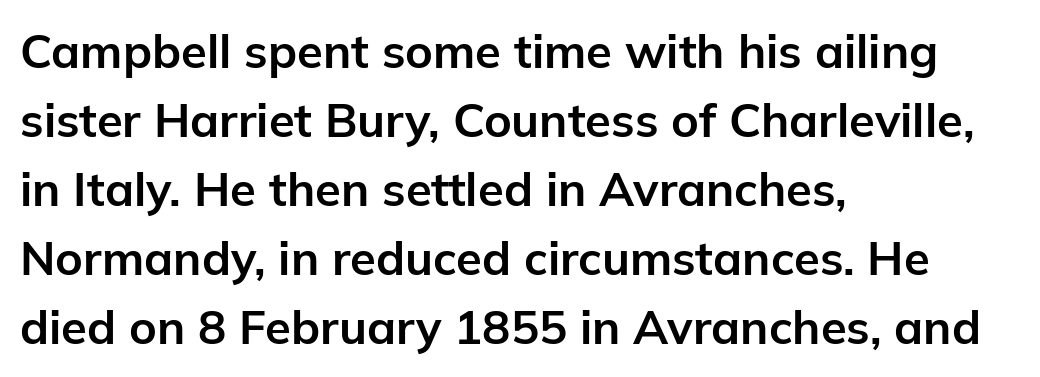
This rendering features lettering with no underline. The letters stand upright; this is a roman face. Honestly, the row spacing looks completely unremarkable. A classic flush-left, rag-right setting is used for this passage. Note: no serifs on the glyphs.
